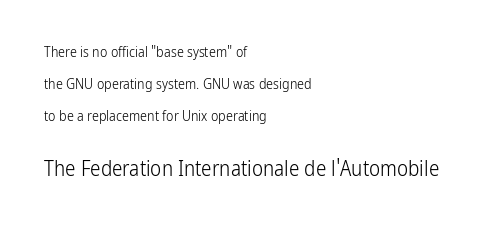
{"italic": "no", "bold": "no", "underline": "no", "align": "left", "line_spacing": "loose", "line_spacing_ratio": 2.3, "letter_spacing": "normal", "letter_spacing_em": 0.0, "larger_block": "second", "size_ratio": 1.5, "glyph_px": 21}
